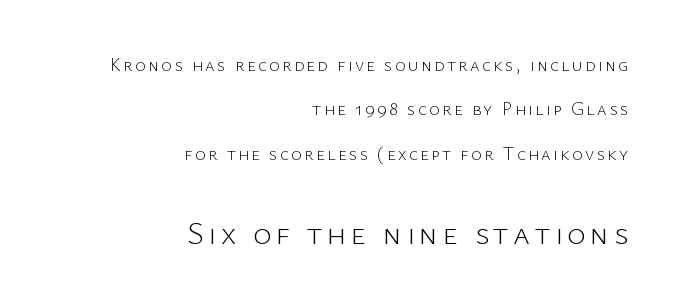
Q: Is the text bold? A: No.
Q: Is the text italic (slanted)? A: No, it is upright.
Q: Is the typeface a serif or a sans-serif typeface? A: Sans-serif.
Q: Is the text underlined? A: No.
Q: How is the paragraph aligned? A: Right-aligned.
Q: Is the spacing between lines tight, normal or loose? A: Loose.
Q: Which block of text is set in a larger size, the first (top) or the second (bottom)? A: The second (bottom) one.
Q: Width (condensed, normal, or wide)? A: Normal.
Q: Stroke contrast? A: Low.
Q: x-height? A: Medium.
Q: Monospaced? A: No.
